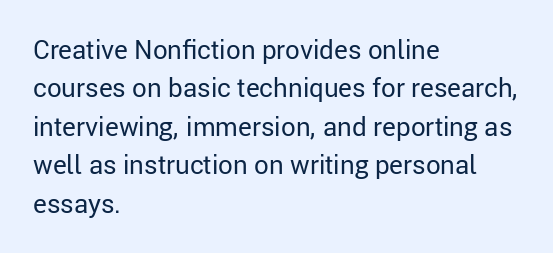
The image shows 26 px text type, upright; set left-aligned, normal line spacing (1.48x), normal letter spacing, not underlined.
